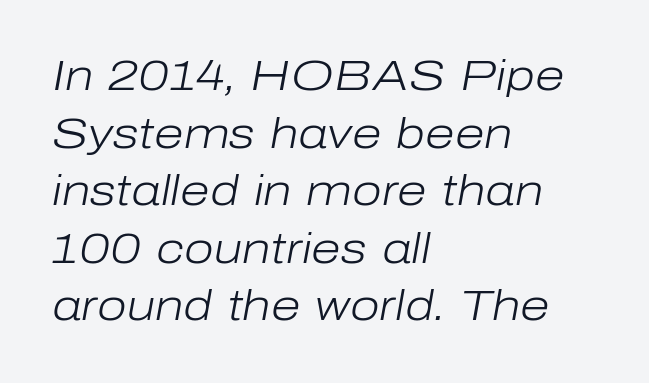
{"italic": "yes", "lean": "right", "slant_degrees": 10, "bold": "no", "weight": "light", "width": "normal", "stroke_contrast": "low", "x_height": "medium", "monospaced": "no", "underline": "no", "align": "left", "line_spacing": "normal", "line_spacing_ratio": 1.34, "letter_spacing": "normal", "letter_spacing_em": 0.0, "glyph_px": 43}
